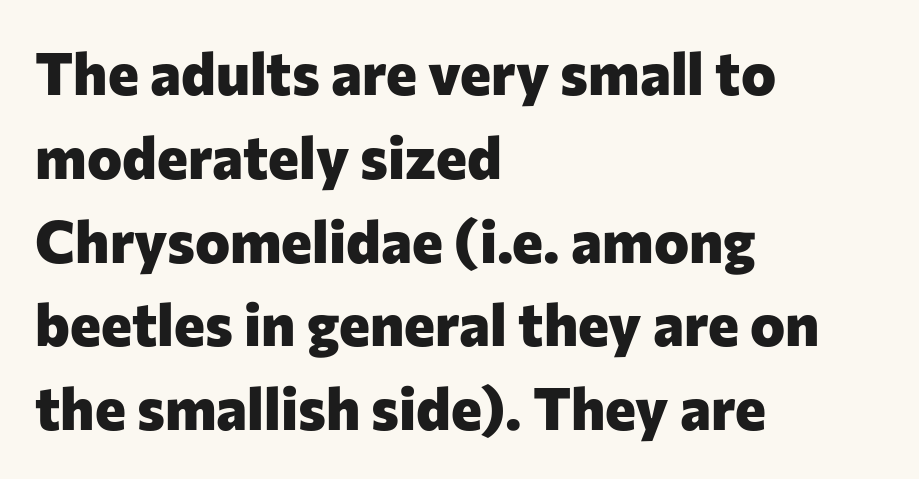
Q: Is the text bold? A: Yes.
Q: Is the text italic (slanted)? A: No, it is upright.
Q: Is the typeface a serif or a sans-serif typeface? A: Sans-serif.
Q: Is the text underlined? A: No.
Q: How is the paragraph aligned? A: Left-aligned.
Q: Is the spacing between letters normal or unusually wide? A: Normal.
Q: Is the spacing between lines tight, normal or loose? A: Normal.
Q: Width (condensed, normal, or wide)? A: Normal.
Q: Stroke contrast? A: Low.
Q: x-height? A: Medium.
Q: Monospaced? A: No.
